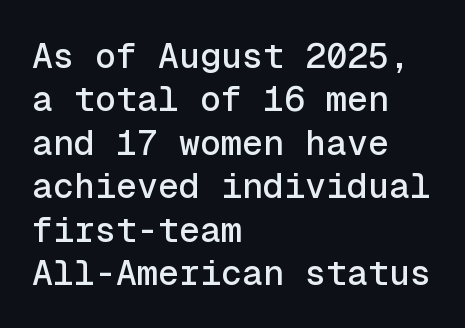
{"serif": "no", "italic": "no", "width": "normal", "x_height": "medium", "monospaced": "yes", "underline": "no", "align": "left", "line_spacing_ratio": 1.24, "letter_spacing": "normal", "letter_spacing_em": 0.0, "glyph_px": 35}
